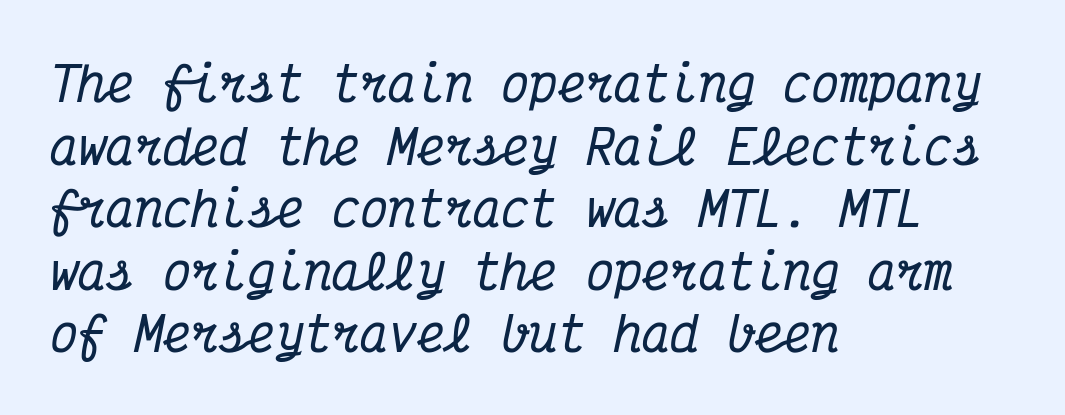
The axis of the letterforms is tilted away from vertical. This sample has the even, mechanical cadence of fixed-width lettering. How would I describe the line gaps? Plain and ordinary. What kind of face is this? One with serifs. Observe the ordinary spacing: letters are neighbours, not strangers.
